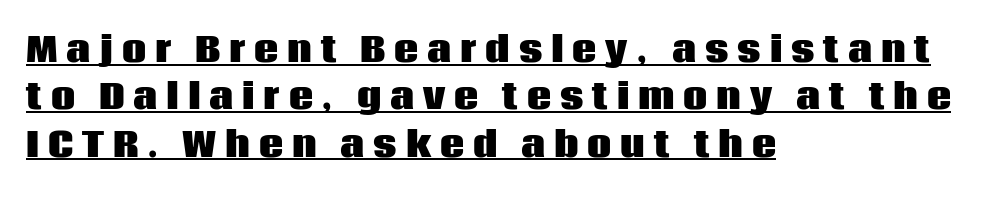
The image shows 34 px heavy sans-serif type, upright; set left-aligned, normal line spacing (1.39x), unusually wide letter spacing (+0.26 em), underlined; low stroke contrast and a large x-height.
